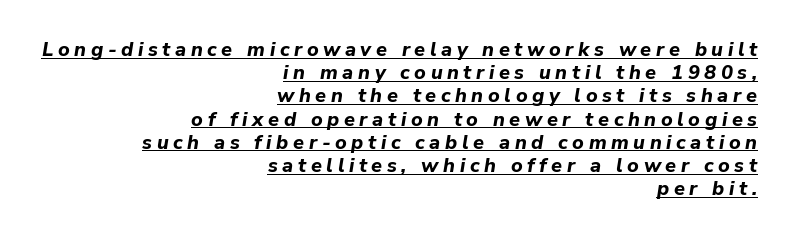
Q: Is the text bold? A: Yes.
Q: Is the text italic (slanted)? A: Yes, it leans right by about 9 degrees.
Q: Is the text underlined? A: Yes.
Q: How is the paragraph aligned? A: Right-aligned.
Q: Is the spacing between letters normal or unusually wide? A: Unusually wide.
